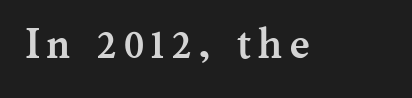
Varying glyph widths throughout — classic text-font behaviour. Is the type bold? Yes — the strokes are clearly thick and heavy. A serif font was chosen for this passage. Does the lettering tilt? It doesn't — this is upright. Just letters on the line, the space beneath them empty.
